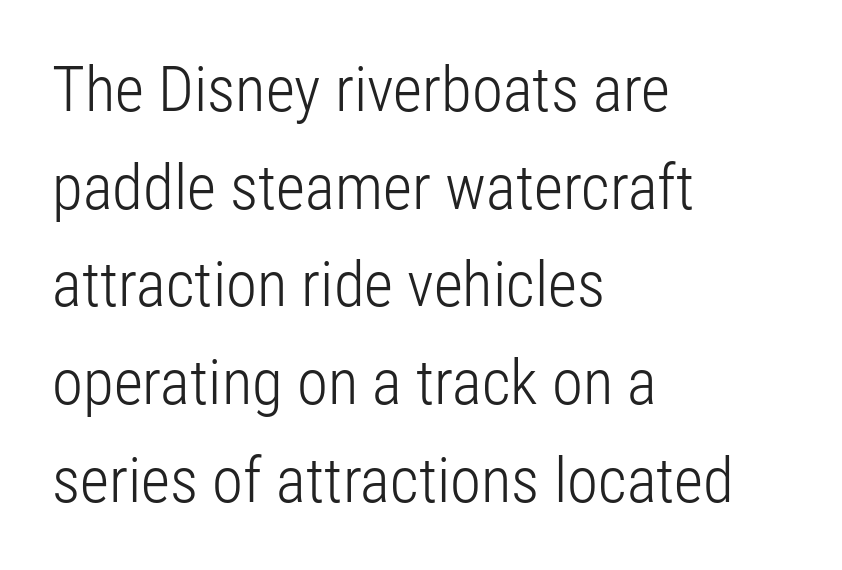
The typesetter chose a ragged-right arrangement here. The string is rendered with underlining switched off. Italic: no, the glyphs are upright roman. Character widths vary here, with narrow letters taking less room than wide ones.
